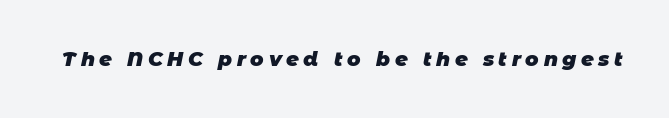
Q: Is the text bold? A: Yes.
Q: Is the text underlined? A: No.
Q: Is the spacing between letters normal or unusually wide? A: Unusually wide.
